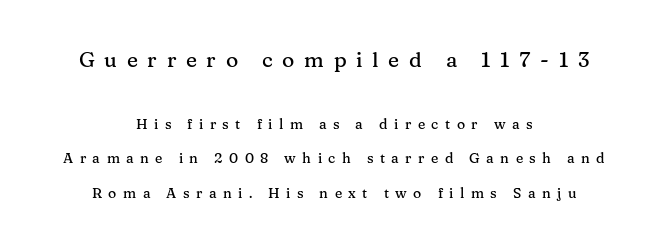
{"italic": "no", "underline": "no", "align": "center", "line_spacing": "loose", "line_spacing_ratio": 2.47, "letter_spacing": "wide", "letter_spacing_em": 0.46, "larger_block": "first", "size_ratio": 1.5, "glyph_px": 21}
